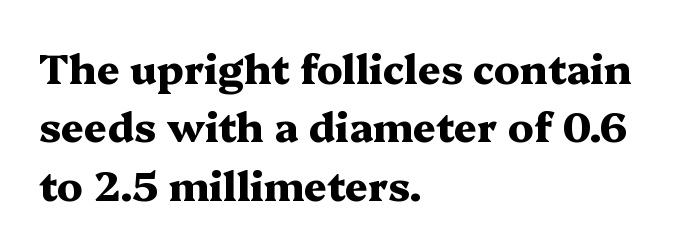
Letter spacing: default. Italic? Not at all — the glyphs are vertical. Character widths vary here, with narrow letters taking less room than wide ones. Is the type bold? Yes — the strokes are clearly thick and heavy. This is serif lettering, the kind often seen in printed books. The setting favours the left margin, as ordinary paragraphs usually do.
